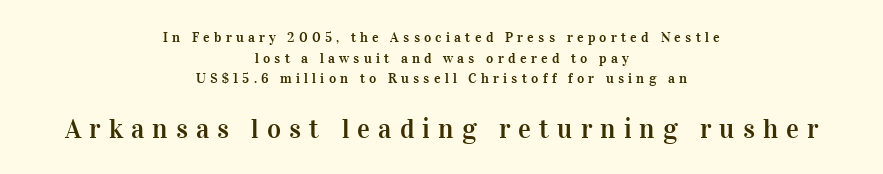
Q: Is the text italic (slanted)? A: No, it is upright.
Q: Is the text underlined? A: No.
Q: How is the paragraph aligned? A: Centered.
Q: Is the spacing between letters normal or unusually wide? A: Unusually wide.
Q: Is the spacing between lines tight, normal or loose? A: Normal.
Q: Which block of text is set in a larger size, the first (top) or the second (bottom)? A: The second (bottom) one.
